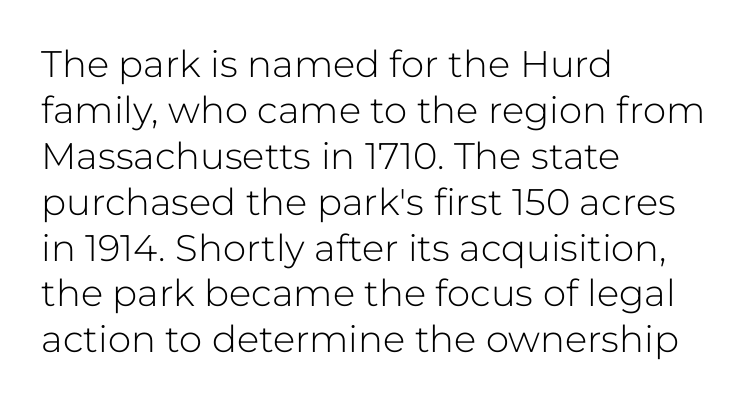
Q: Is the text bold? A: No.
Q: Is the text italic (slanted)? A: No, it is upright.
Q: Is the typeface a serif or a sans-serif typeface? A: Sans-serif.
Q: Is the text underlined? A: No.
Q: How is the paragraph aligned? A: Left-aligned.
Q: Is the spacing between letters normal or unusually wide? A: Normal.
Q: Width (condensed, normal, or wide)? A: Normal.
Q: Stroke contrast? A: Low.
Q: x-height? A: Medium.
Q: Monospaced? A: No.
